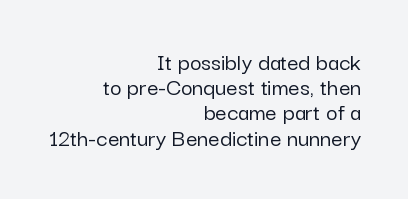
Vertical spacing — tight. Glyph-to-glyph distance matches everyday printed text. Descender tails drop into unmarked territory. The lettering stays uniformly vertical, giving the passage a roman look. The compositor pushed each line to the right boundary.
